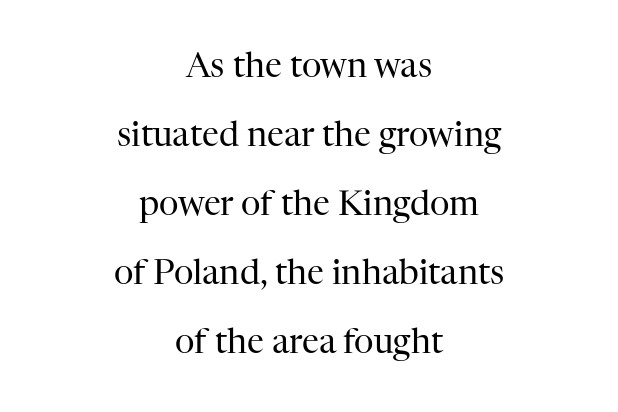
The image shows 34 px regular-weight serif type, upright; set centered, loose line spacing (2.03x), normal letter spacing, not underlined; high stroke contrast and a medium x-height.
